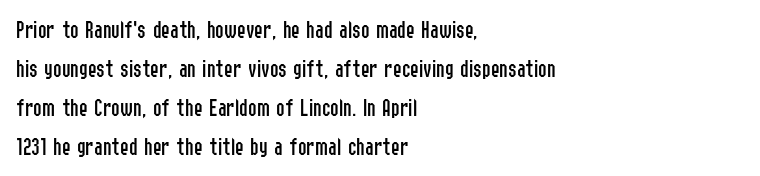
The image shows 26 px text type, upright; set left-aligned, normal line spacing (1.5x), normal letter spacing, not underlined.
